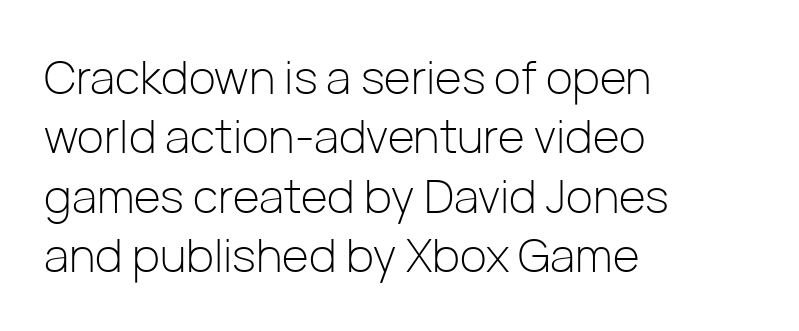
The letters stand upright; this is a roman face. The letters advance in unequal steps, a hallmark of proportional type. Nothing unusual about the tracking: characters are spaced as the font intends. The typesetter chose a ragged-right arrangement here.
